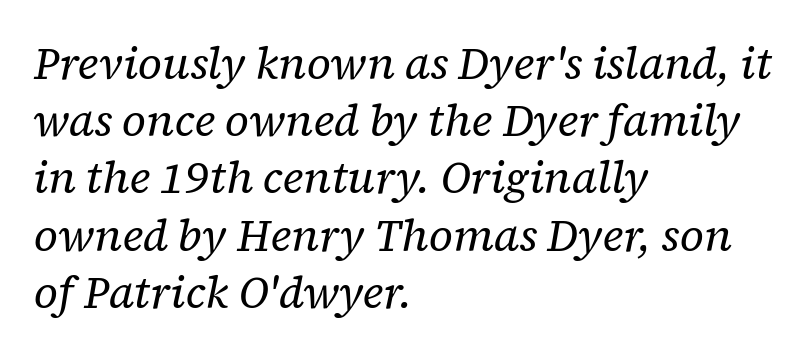
Stroke mass is kept to a normal reading level or below. This rendering leaves character spacing at its baseline value. A typesetter would call this proportional, since set widths differ per character. If you drew a line through each stem, it would be angled. Letterform terminals end in serifs throughout the passage.
